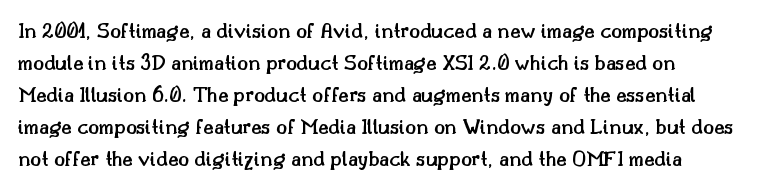
Q: Is the text bold? A: Semi-bold.
Q: Is the text italic (slanted)? A: No, it is upright.
Q: Is the text underlined? A: No.
Q: Is the spacing between letters normal or unusually wide? A: Normal.
Q: Is the spacing between lines tight, normal or loose? A: Normal.
